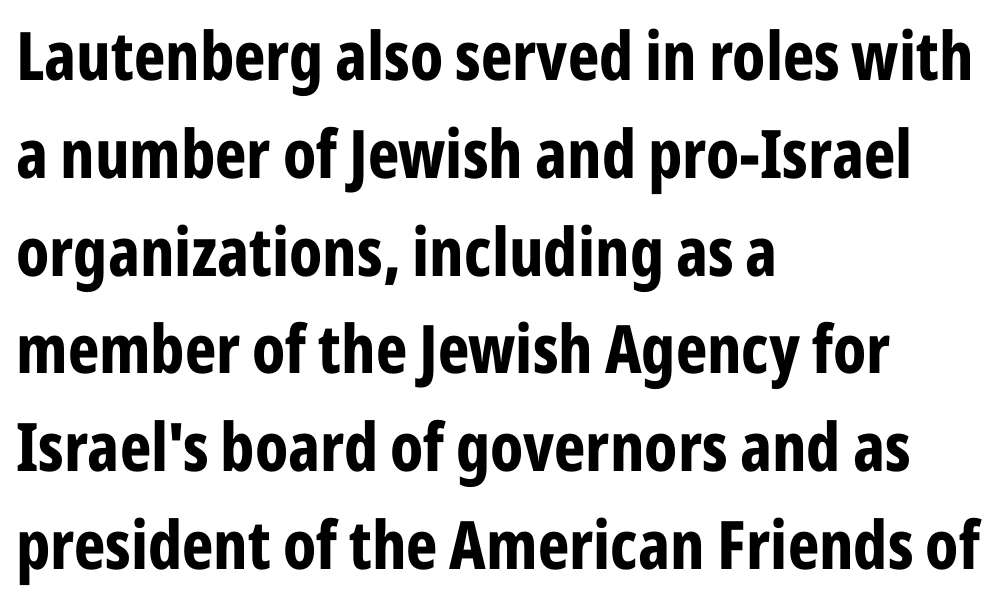
Q: Is the text bold? A: Yes.
Q: Is the text italic (slanted)? A: No, it is upright.
Q: Is the typeface a serif or a sans-serif typeface? A: Sans-serif.
Q: Is the text underlined? A: No.
Q: How is the paragraph aligned? A: Left-aligned.
Q: Is the spacing between letters normal or unusually wide? A: Normal.
Q: Is the spacing between lines tight, normal or loose? A: Normal.
Q: Width (condensed, normal, or wide)? A: Condensed.
Q: Stroke contrast? A: Low.
Q: x-height? A: Medium.
Q: Monospaced? A: No.
